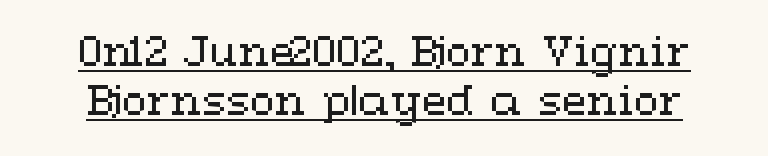
The image shows 40 px regular-weight, wide type, upright; set line spacing 1.23x, normal letter spacing, underlined; medium stroke contrast and a medium x-height.
